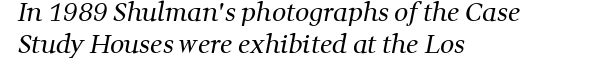
Q: Is the text bold? A: No.
Q: Is the text underlined? A: No.
Q: How is the paragraph aligned? A: Left-aligned.
Q: Is the spacing between letters normal or unusually wide? A: Normal.
Q: Is the spacing between lines tight, normal or loose? A: Normal.
